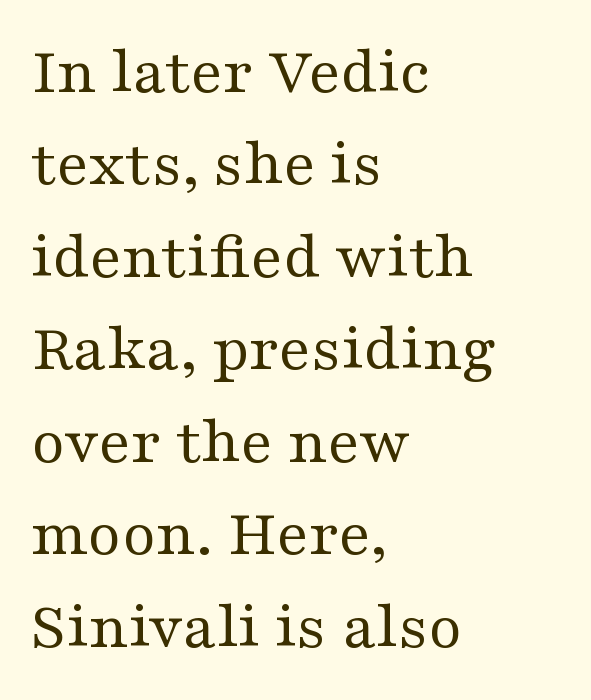
Q: Is the text bold? A: No.
Q: Is the text italic (slanted)? A: No, it is upright.
Q: Is the typeface a serif or a sans-serif typeface? A: Serif.
Q: Is the text underlined? A: No.
Q: How is the paragraph aligned? A: Left-aligned.
Q: Is the spacing between letters normal or unusually wide? A: Normal.
Q: Is the spacing between lines tight, normal or loose? A: Normal.
Q: Width (condensed, normal, or wide)? A: Wide.
Q: Stroke contrast? A: Medium.
Q: x-height? A: Medium.
Q: Monospaced? A: No.
